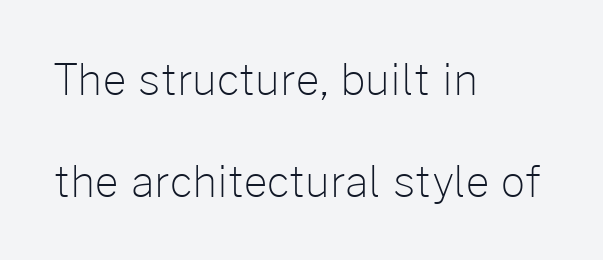
The image shows 42 px light sans-serif type, upright; set left-aligned, loose line spacing (2.44x), normal letter spacing, not underlined; low stroke contrast and a medium x-height.
